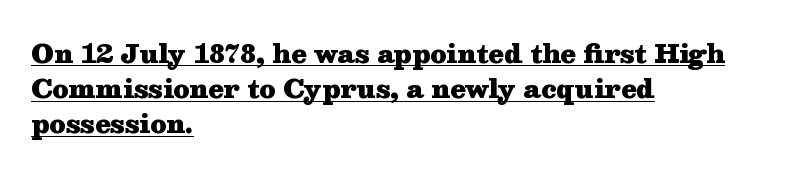
In CSS terms this would be text-align: left. Typographic density is high because the face is bold. The specimen includes a rule beneath the text block's lines. The rendering keeps characters at their native spacing. Posture: vertical.
